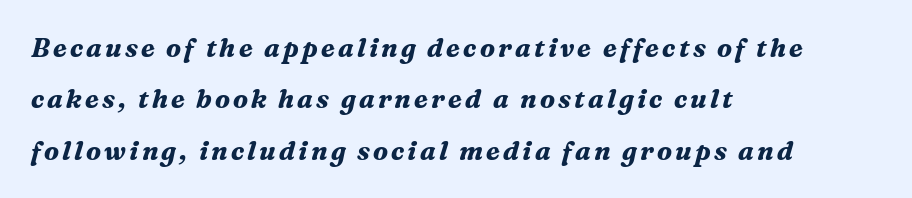
The image shows 26 px bold type, italic (leaning right); set left-aligned, loose line spacing (1.98x), not underlined.
